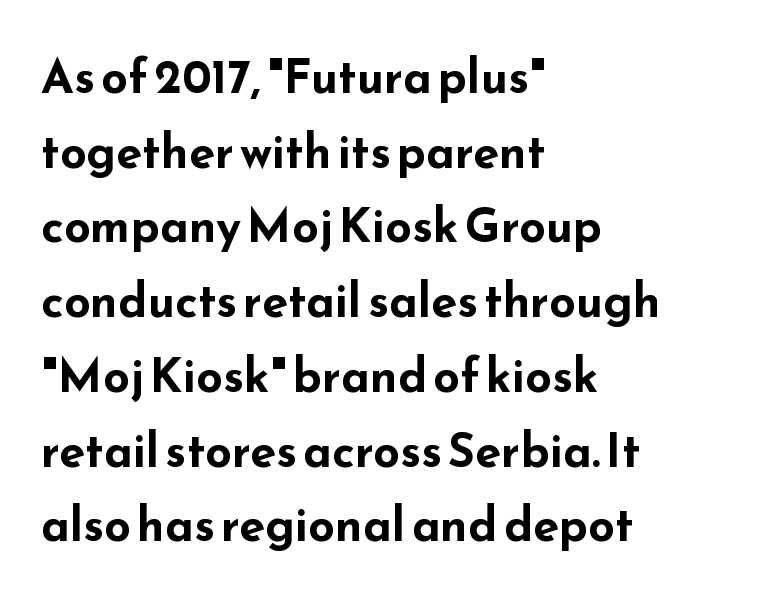
The image shows 47 px bold, wide sans-serif type, upright; set left-aligned, normal line spacing (1.59x), normal letter spacing, not underlined; low stroke contrast and a small x-height.
